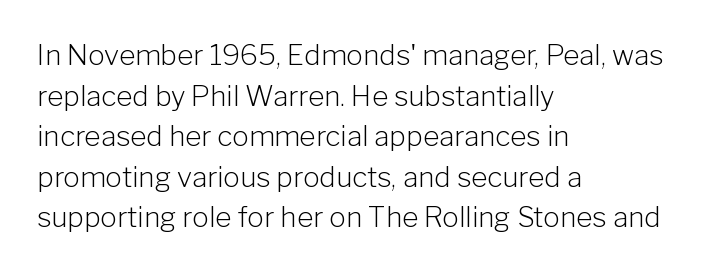
{"serif": "no", "italic": "no", "bold": "no", "weight": "light", "width": "normal", "stroke_contrast": "low", "x_height": "medium", "monospaced": "no", "underline": "no", "align": "left", "line_spacing": "normal", "line_spacing_ratio": 1.45, "letter_spacing": "normal", "letter_spacing_em": 0.0, "glyph_px": 28}
